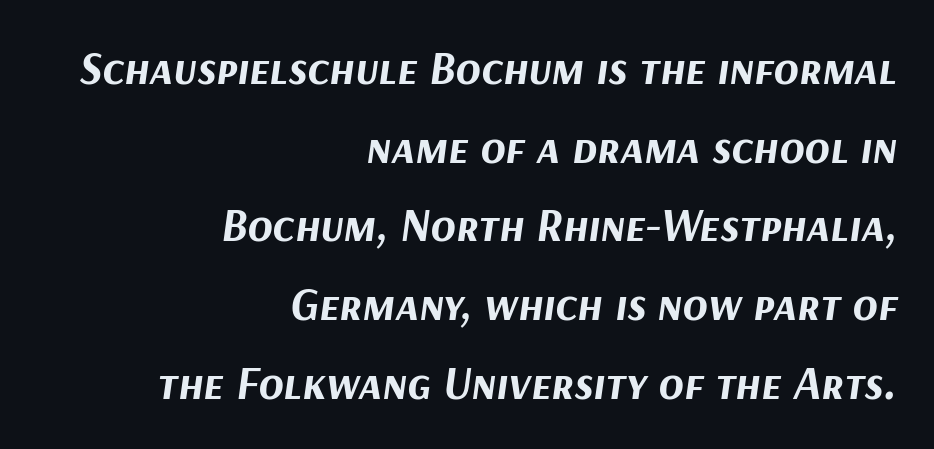
The image shows 46 px bold type, italic (leaning right); set right-aligned, line spacing 1.71x, normal letter spacing, not underlined; medium stroke contrast and a medium x-height.
